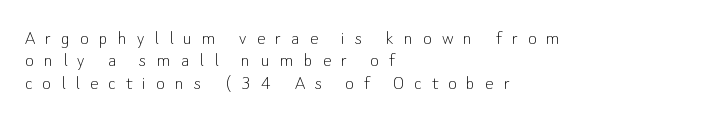
Q: Is the text bold? A: No.
Q: Is the text italic (slanted)? A: No, it is upright.
Q: Is the text underlined? A: No.
Q: How is the paragraph aligned? A: Left-aligned.
Q: Is the spacing between letters normal or unusually wide? A: Unusually wide.
Q: Is the spacing between lines tight, normal or loose? A: Tight.
